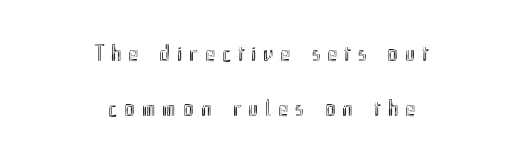
The image shows 24 px text type, upright; set centered, loose line spacing (2.3x), unusually wide letter spacing (+0.29 em), not underlined.
